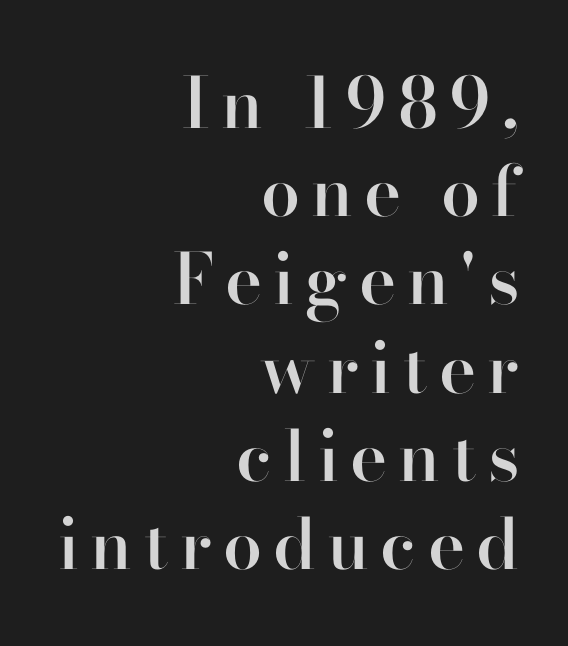
The image shows 70 px semibold serif type, upright; set right-aligned, normal line spacing (1.26x), not underlined; high stroke contrast and a small x-height.
